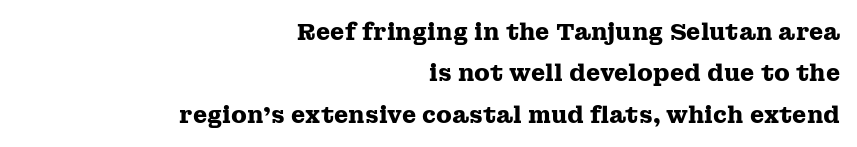
This is the regular roman posture of the typeface. Between one letter and the next there's only the usual sliver of space. The paragraph shown leans on its right margin. Letters rest on an invisible, unmarked baseline. A dark, heavy texture on the line: the type is bold.
